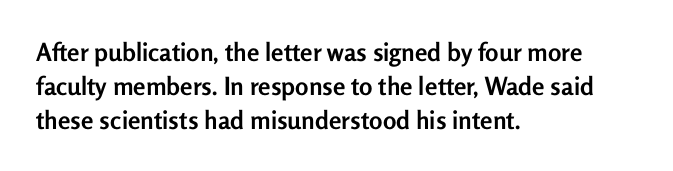
{"italic": "no", "bold": "yes", "underline": "no", "align": "left", "line_spacing": "normal", "line_spacing_ratio": 1.36, "letter_spacing": "normal", "letter_spacing_em": 0.0, "glyph_px": 25}
